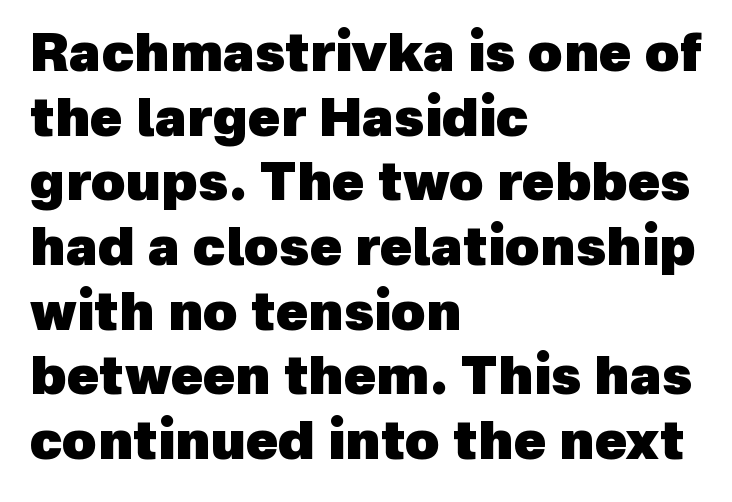
{"serif": "no", "bold": "yes", "weight": "heavy", "width": "normal", "x_height": "medium", "monospaced": "no", "underline": "no", "align": "left", "line_spacing_ratio": 1.22, "letter_spacing": "normal", "letter_spacing_em": 0.0, "glyph_px": 53}
